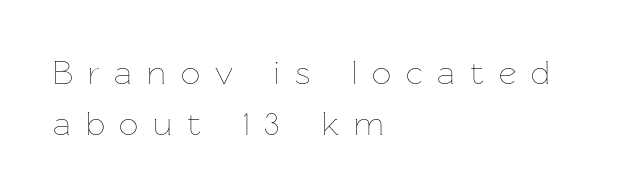
Is the type heavy? It reads as light-to-regular instead. The passage shown has open, widely tracked lettering throughout. Do the letters lean? They stand straight. Evenly set lines give the paragraph a standard silhouette. A bare baseline throughout the passage.
